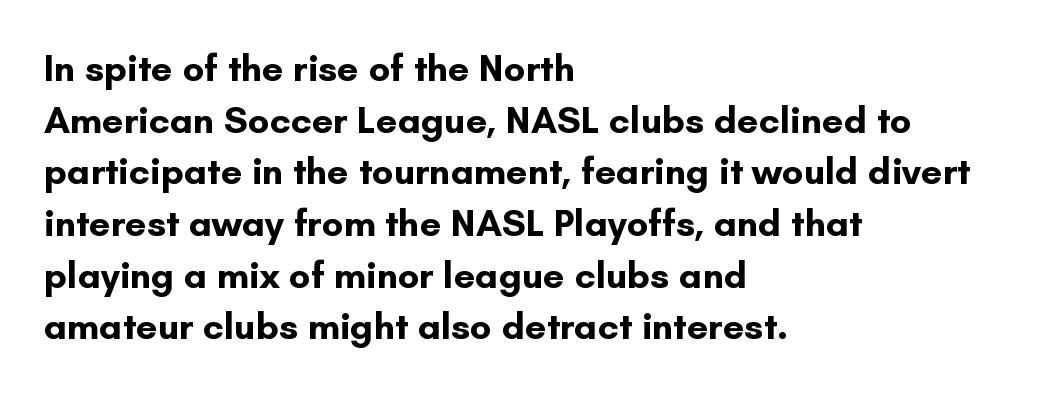
Q: Is the text bold? A: Yes.
Q: Is the text italic (slanted)? A: No, it is upright.
Q: Is the typeface a serif or a sans-serif typeface? A: Sans-serif.
Q: Is the text underlined? A: No.
Q: How is the paragraph aligned? A: Left-aligned.
Q: Is the spacing between letters normal or unusually wide? A: Normal.
Q: Is the spacing between lines tight, normal or loose? A: Normal.
Q: Width (condensed, normal, or wide)? A: Normal.
Q: Stroke contrast? A: Low.
Q: x-height? A: Small.
Q: Monospaced? A: No.
